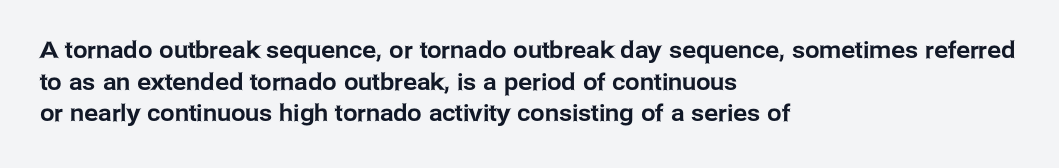
The image shows 23 px text type, upright; set left-aligned, normal line spacing (1.38x), normal letter spacing, not underlined.
